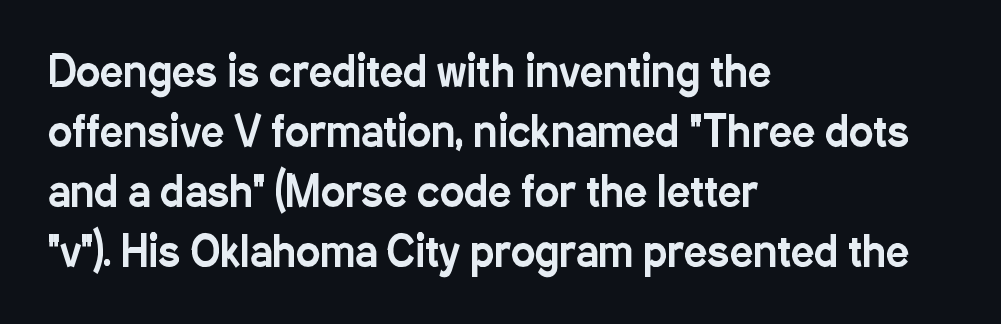
Q: Is the text italic (slanted)? A: No, it is upright.
Q: Is the typeface a serif or a sans-serif typeface? A: Sans-serif.
Q: Is the text underlined? A: No.
Q: How is the paragraph aligned? A: Left-aligned.
Q: Is the spacing between letters normal or unusually wide? A: Normal.
Q: Is the spacing between lines tight, normal or loose? A: Normal.
Q: Width (condensed, normal, or wide)? A: Condensed.
Q: Stroke contrast? A: Low.
Q: x-height? A: Medium.
Q: Monospaced? A: No.
